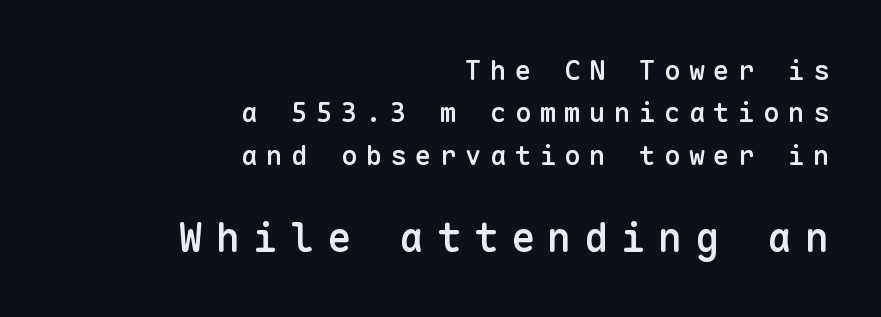
Q: Is the text bold? A: Semi-bold.
Q: Is the text italic (slanted)? A: No, it is upright.
Q: Is the typeface a serif or a sans-serif typeface? A: Sans-serif.
Q: Is the text underlined? A: No.
Q: How is the paragraph aligned? A: Right-aligned.
Q: Is the spacing between letters normal or unusually wide? A: Unusually wide.
Q: Is the spacing between lines tight, normal or loose? A: Normal.
Q: Which block of text is set in a larger size, the first (top) or the second (bottom)? A: The second (bottom) one.
Q: Width (condensed, normal, or wide)? A: Normal.
Q: Stroke contrast? A: Low.
Q: x-height? A: Medium.
Q: Monospaced? A: Yes.
